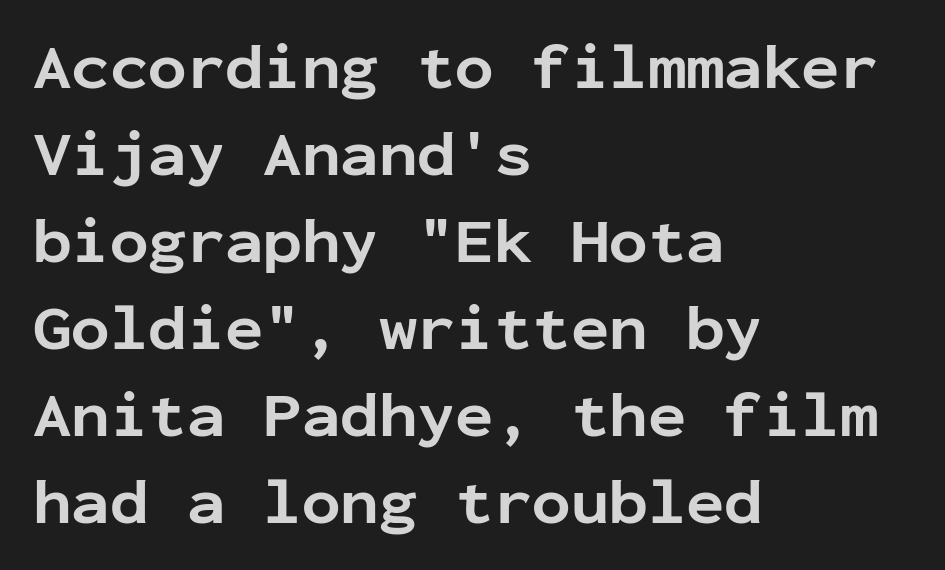
{"serif": "no", "italic": "no", "bold": "yes", "weight": "bold", "width": "normal", "stroke_contrast": "low", "x_height": "medium", "monospaced": "yes", "underline": "no", "align": "left", "line_spacing": "normal", "line_spacing_ratio": 1.36, "letter_spacing": "normal", "letter_spacing_em": 0.0, "glyph_px": 64}
